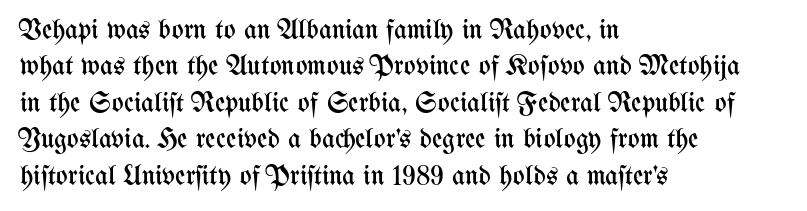
{"italic": "no", "bold": "no", "weight": "regular", "width": "condensed", "stroke_contrast": "medium", "x_height": "medium", "monospaced": "no", "underline": "no", "align": "left", "line_spacing": "normal", "line_spacing_ratio": 1.3, "letter_spacing": "normal", "letter_spacing_em": 0.0, "glyph_px": 28}
